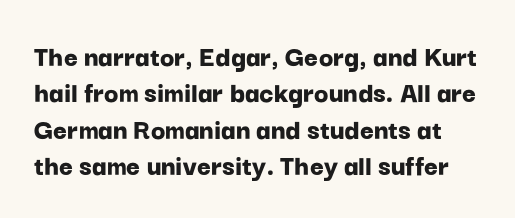
These lines are rendered in a variable-pitch font. A typesetter would mark this as roman, not italic. The type is set solid horizontally, with unmodified tracking. Rule under the text: the space is simply empty.
